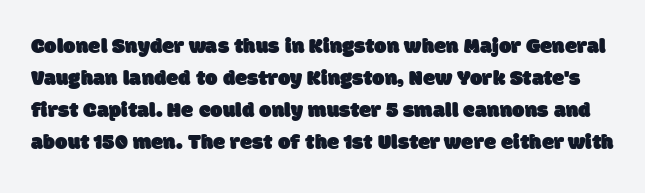
Q: Is the text underlined? A: No.
Q: Is the spacing between letters normal or unusually wide? A: Normal.
Q: Is the spacing between lines tight, normal or loose? A: Normal.
